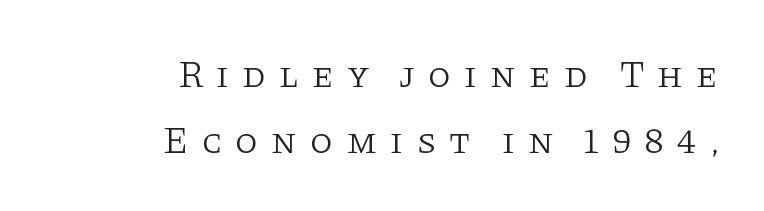
Visually the block forms a straight wall on the right and a jagged coastline on the left. Little horizontal feet cap the strokes, marking this as serif type. Quick note: underline off. No extra ink here — the face is not bold. The rendering uses natural spacing where letterforms have individual widths.
